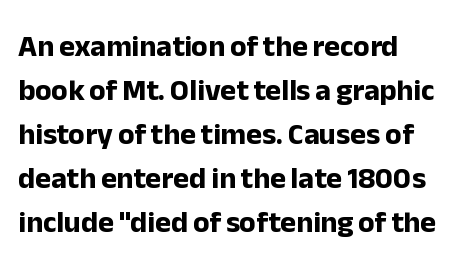
Only glyphs here, with clear space below each row. Compared with typical body copy, the letter spacing here is the same. In terms of weight, the rendering is a true, heavy bold. Does the type have serifs? No, each stem ends abruptly. The letters stand upright; this is a roman face.
